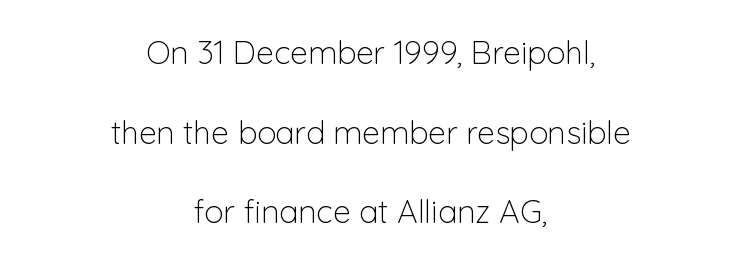
{"serif": "no", "italic": "no", "bold": "no", "weight": "light", "width": "normal", "stroke_contrast": "low", "x_height": "medium", "monospaced": "no", "underline": "no", "align": "center", "line_spacing": "loose", "line_spacing_ratio": 2.49, "letter_spacing": "normal", "letter_spacing_em": 0.0, "glyph_px": 32}
